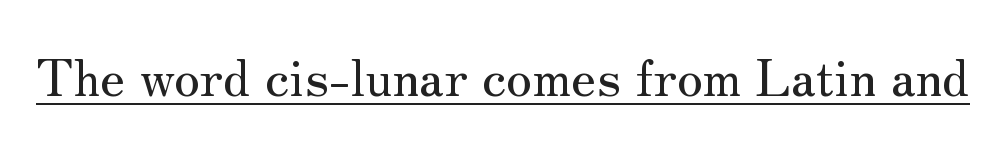
The image shows 51 px serif type, upright; set normal letter spacing, underlined; medium stroke contrast and a small x-height.
